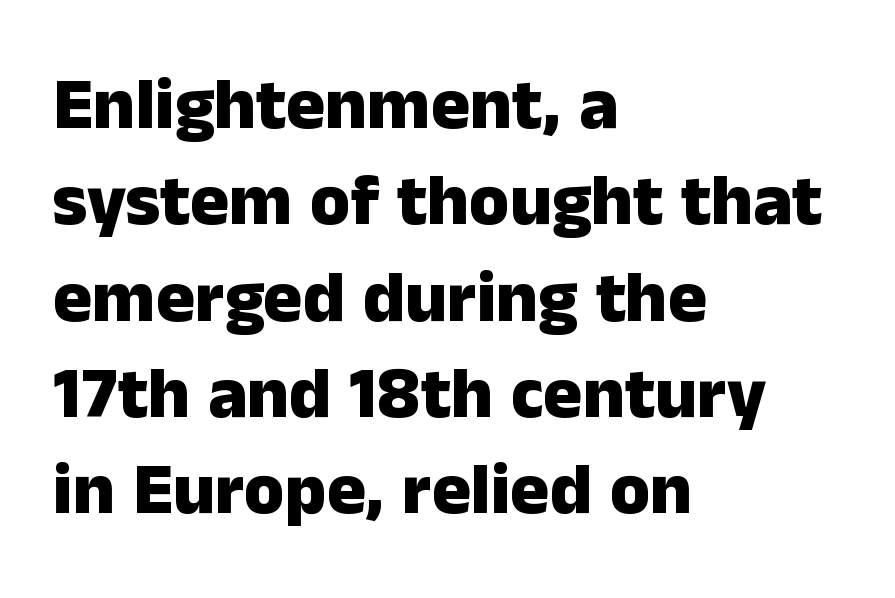
There is no visible air inserted between adjacent glyphs. The face used here is proportionally spaced, like ordinary book or web type. Type style note: lacks serifs. Posture: vertical. The space directly below the letters is spotless.
